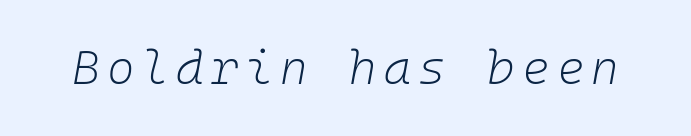
Spacing verdict: monospaced, one width for all characters. Vertical stems look standard width or narrower in stroke. Underline: absent. The lettering tilts uniformly, giving the passage an italic look.
